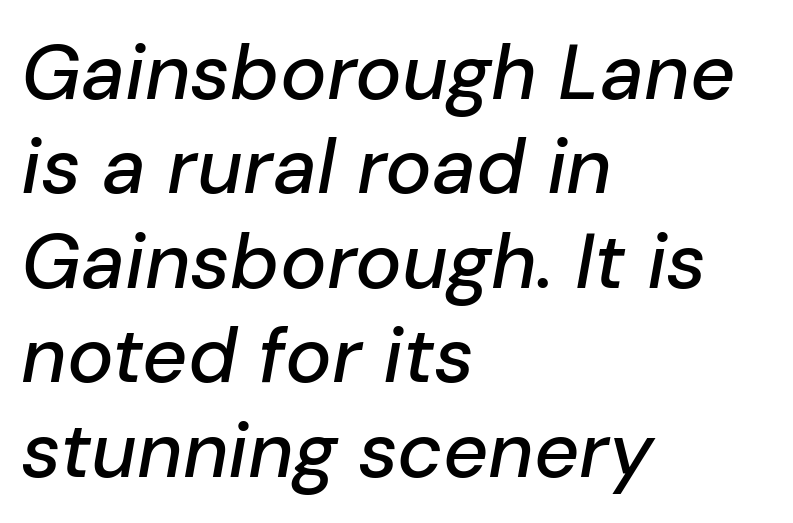
The image shows 78 px text type, italic (leaning right); set left-aligned, line spacing 1.21x, normal letter spacing, not underlined; low stroke contrast and a medium x-height.
